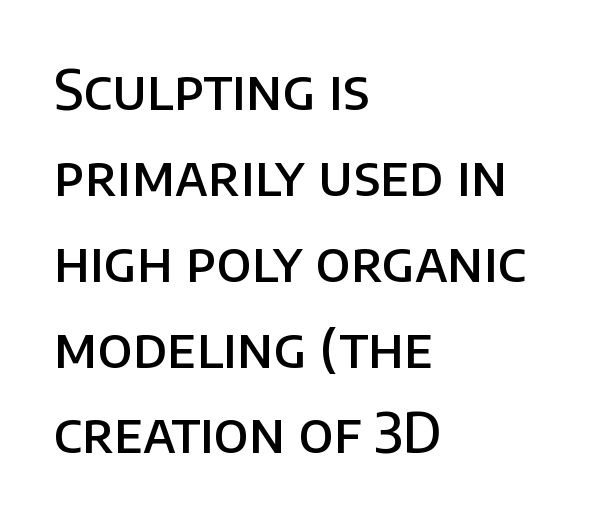
Unlike italic type, these characters show no tilt at all. Note the varied advance widths — an 'i' is clearly narrower than an 'm'. Notice how the passage keeps a crisp vertical edge on the left only. Regular leading. Strokes here are thickened, but only to semibold level. The face used here is rendered with its standard letterfit.
